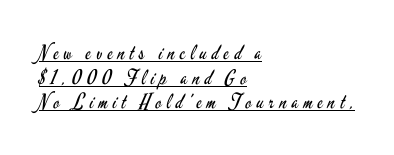
Q: Is the text bold? A: No.
Q: Is the text italic (slanted)? A: Yes.
Q: Is the text underlined? A: Yes.
Q: How is the paragraph aligned? A: Left-aligned.
Q: Is the spacing between letters normal or unusually wide? A: Unusually wide.
